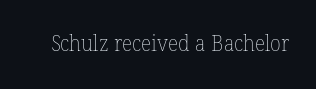
{"bold": "no", "underline": "no", "letter_spacing": "normal", "letter_spacing_em": 0.0, "glyph_px": 22}
